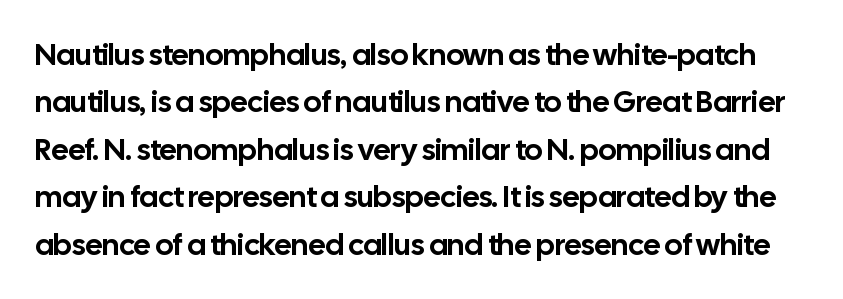
The image shows 30 px sans-serif type, upright; set normal line spacing (1.58x), normal letter spacing, not underlined; low stroke contrast and a medium x-height.
